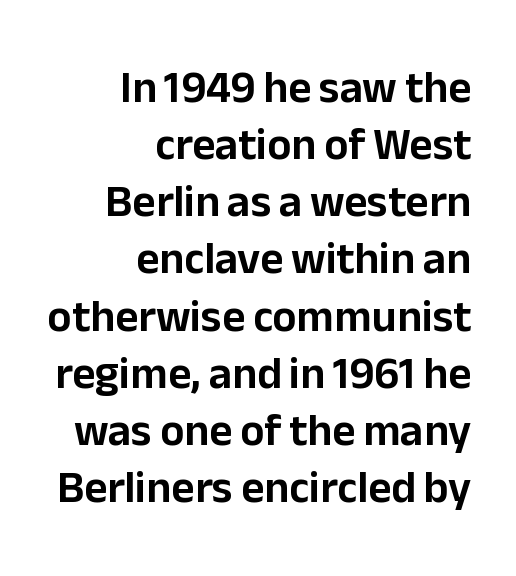
The image shows 45 px sans-serif type, upright; set right-aligned, normal line spacing (1.27x), normal letter spacing, not underlined; low stroke contrast and a medium x-height.
